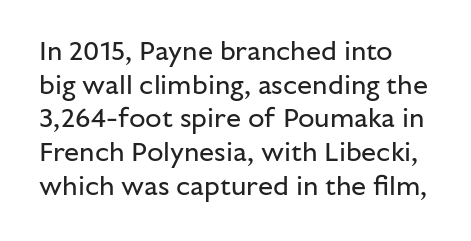
Whoever set this chose a conventional vertical rhythm. Each stroke keeps to a modest, everyday thickness or less. Is there any slant? The stems are plumb. Any mark beneath the type? The region is blank. Horizontal alignment here is leftward, the default for most running prose.
